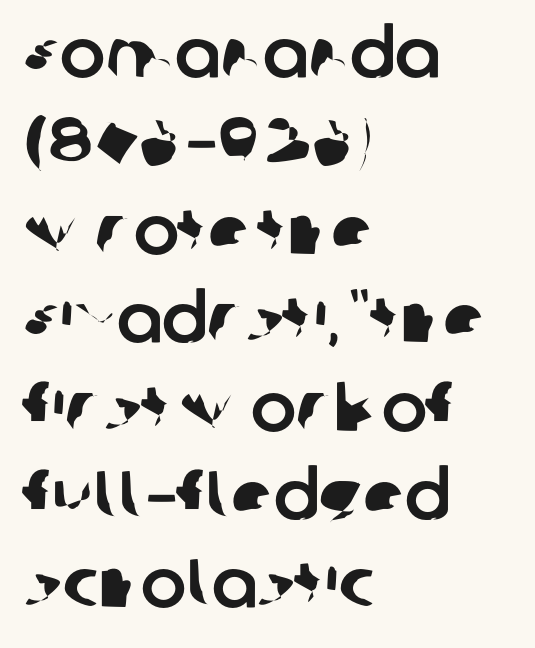
The image shows 68 px sans-serif type; set left-aligned, normal line spacing (1.3x), normal letter spacing, not underlined; low stroke contrast and a large x-height.
